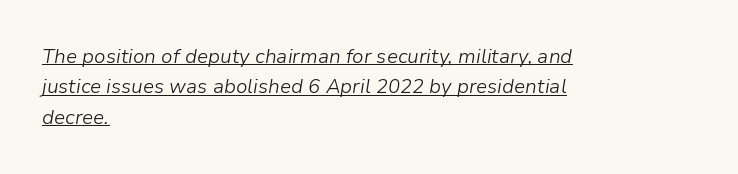
The image shows 20 px text type, italic (leaning right); set left-aligned, normal line spacing (1.52x), normal letter spacing, underlined.
